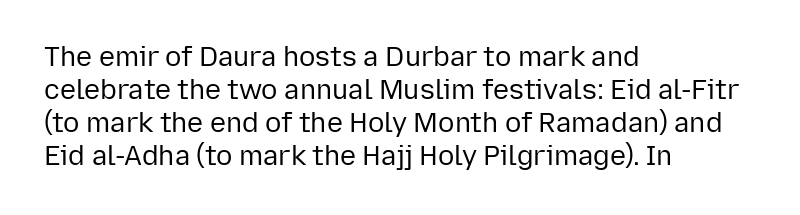
{"italic": "no", "bold": "no", "underline": "no", "align": "left", "line_spacing_ratio": 1.22, "letter_spacing": "normal", "letter_spacing_em": 0.0, "glyph_px": 27}
